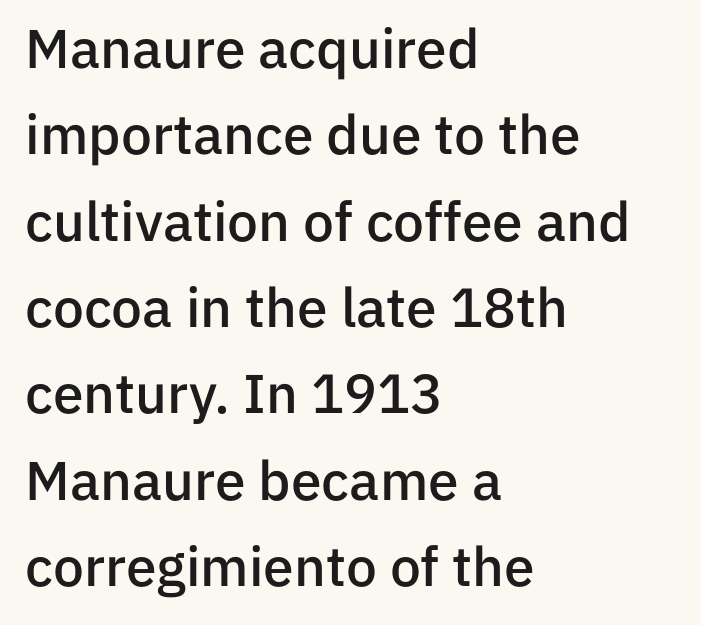
{"serif": "no", "italic": "no", "bold": "semi", "weight": "semibold", "width": "normal", "stroke_contrast": "low", "x_height": "medium", "monospaced": "no", "underline": "no", "align": "left", "line_spacing": "normal", "line_spacing_ratio": 1.57, "letter_spacing": "normal", "letter_spacing_em": 0.0, "glyph_px": 55}
